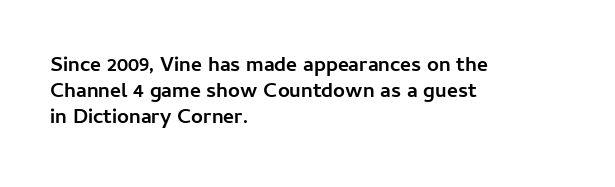
Q: Is the text bold? A: Yes.
Q: Is the text italic (slanted)? A: No, it is upright.
Q: Is the text underlined? A: No.
Q: How is the paragraph aligned? A: Left-aligned.
Q: Is the spacing between letters normal or unusually wide? A: Normal.
